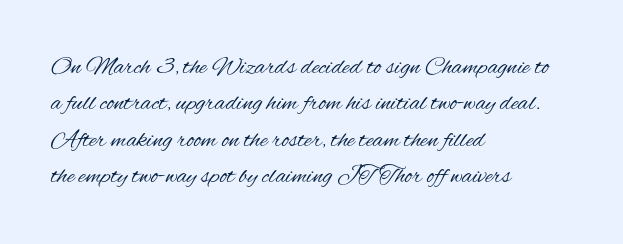
Q: Is the text bold? A: No.
Q: Is the text italic (slanted)? A: Yes.
Q: Is the text underlined? A: No.
Q: How is the paragraph aligned? A: Left-aligned.
Q: Is the spacing between letters normal or unusually wide? A: Normal.
Q: Is the spacing between lines tight, normal or loose? A: Normal.
